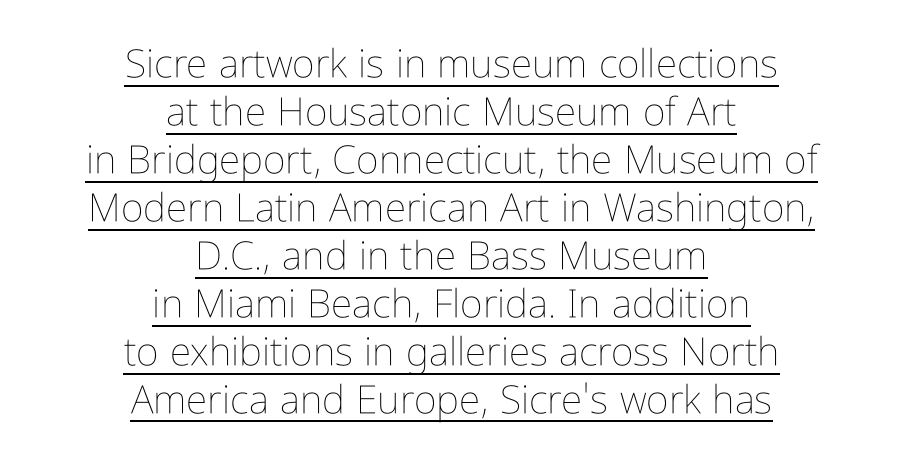
Q: Is the text bold? A: No.
Q: Is the text italic (slanted)? A: No, it is upright.
Q: Is the text underlined? A: Yes.
Q: How is the paragraph aligned? A: Centered.
Q: Is the spacing between letters normal or unusually wide? A: Normal.
Q: Width (condensed, normal, or wide)? A: Condensed.
Q: Stroke contrast? A: Low.
Q: x-height? A: Medium.
Q: Monospaced? A: No.
